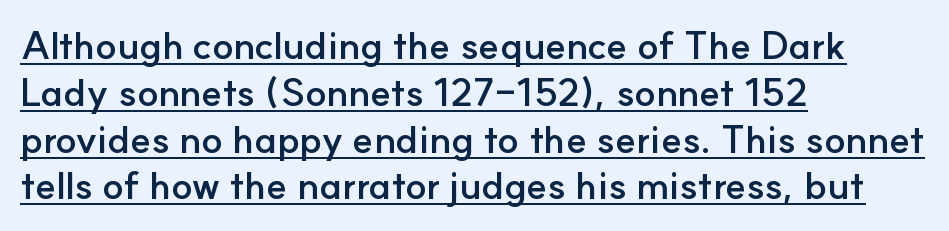
{"serif": "no", "italic": "no", "bold": "yes", "weight": "semibold", "width": "normal", "stroke_contrast": "low", "x_height": "small", "monospaced": "no", "underline": "yes", "align": "left", "line_spacing_ratio": 1.2, "letter_spacing": "normal", "letter_spacing_em": 0.0, "glyph_px": 39}
